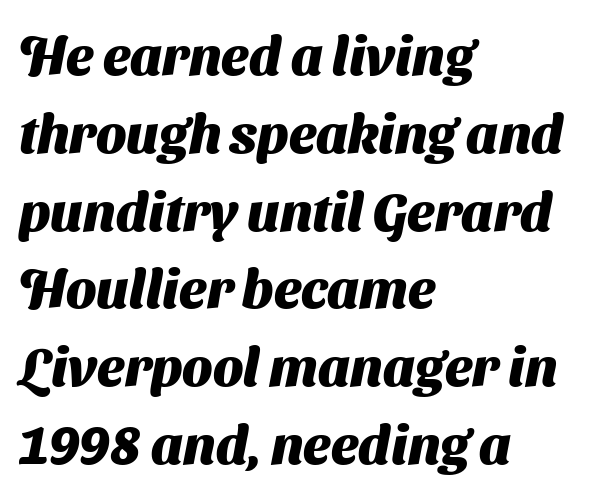
Descenders hang freely into open space. Spacing verdict: proportional, widths tailored to each character. One glance says typical: line gaps are just what's usual. The letterforms sit shoulder to shoulder at normal distance. This rendering employs a face without finishing strokes, i.e., a sans-serif.
